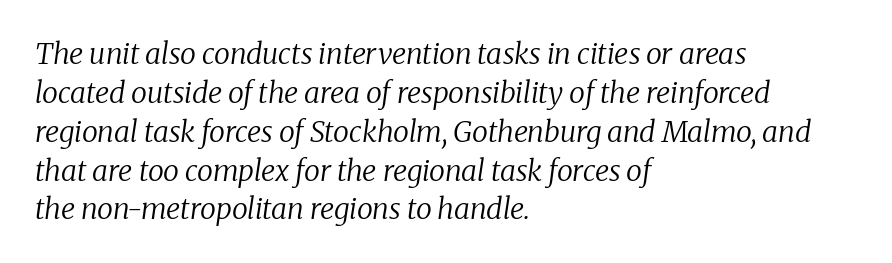
The letters advance in unequal steps, a hallmark of proportional type. Heaviness? Minimal to ordinary, like unemphasized prose. These lines sit exactly where default settings would place them. Does the copy run flush right? No — it runs flush left. Does extra space separate the letters? No, they use regular spacing. The string is rendered with underlining switched off.
